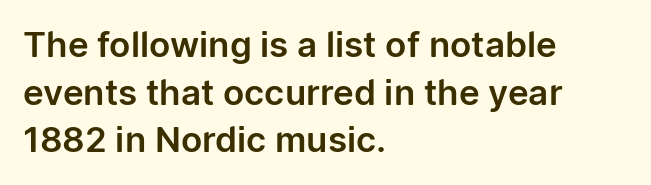
The image shows 35 px sans-serif type, upright; set left-aligned, normal line spacing (1.36x), normal letter spacing, not underlined; low stroke contrast and a medium x-height.
